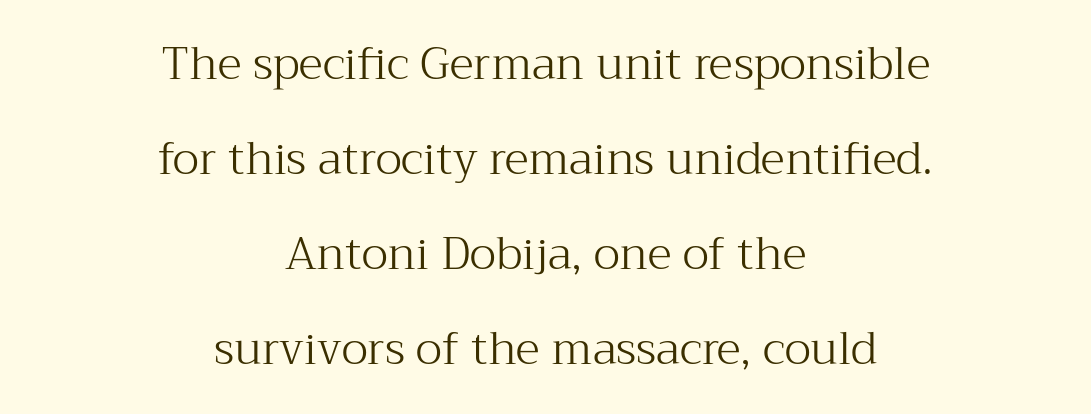
{"serif": "yes", "italic": "no", "bold": "no", "weight": "light", "width": "normal", "stroke_contrast": "medium", "x_height": "medium", "monospaced": "no", "underline": "no", "align": "center", "line_spacing": "loose", "line_spacing_ratio": 2.11, "letter_spacing": "normal", "letter_spacing_em": 0.0, "glyph_px": 45}
